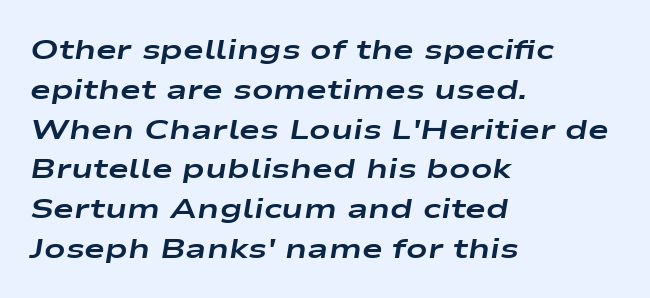
The image shows 28 px bold, wide type, italic (leaning right); set left-aligned, normal line spacing (1.42x), normal letter spacing, not underlined; low stroke contrast and a medium x-height.
